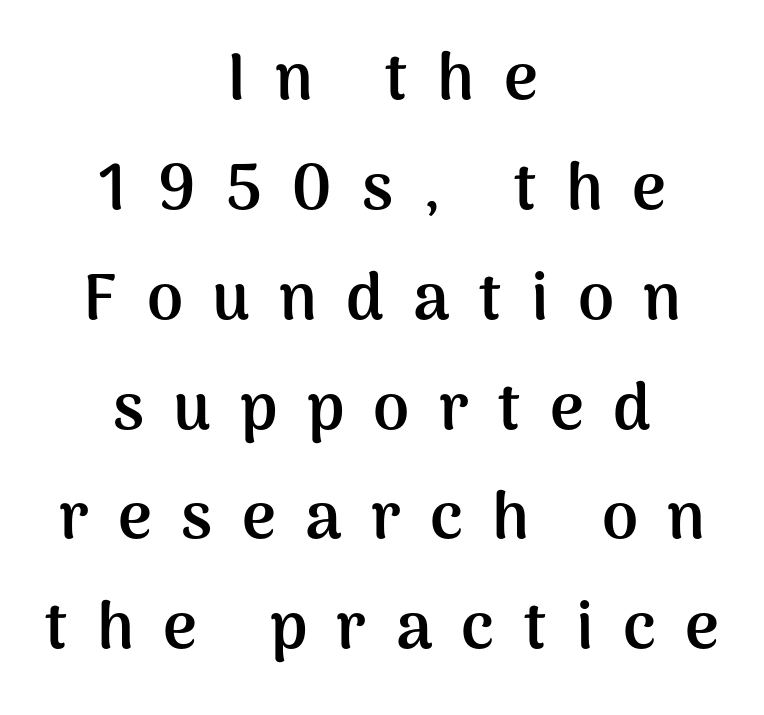
These lines carry a lot of weight — the face is fully bold. Posture: vertical. Evenly set lines give the paragraph a standard silhouette. Unlike a traditional serif, this face leaves its strokes unadorned.
